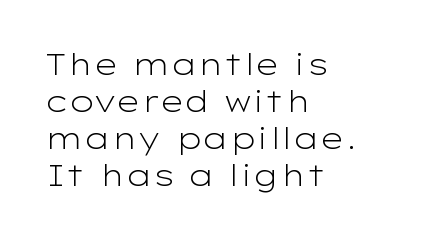
The image shows 30 px light, wide sans-serif type, upright; set left-aligned, line spacing 1.23x, normal letter spacing, not underlined; low stroke contrast and a medium x-height.
